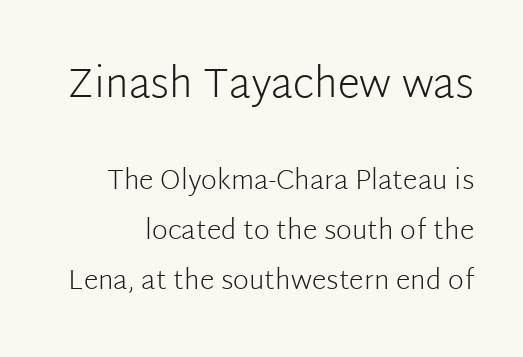
{"serif": "no", "italic": "no", "bold": "no", "weight": "light", "width": "normal", "stroke_contrast": "low", "x_height": "medium", "monospaced": "no", "underline": "no", "line_spacing_ratio": 1.84, "letter_spacing": "normal", "letter_spacing_em": 0.0, "larger_block": "first", "size_ratio": 1.52, "glyph_px": 41}
